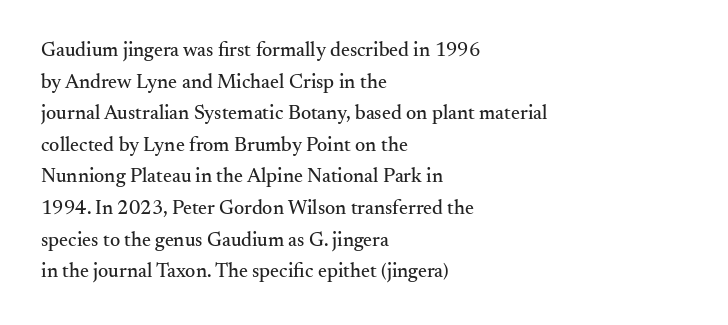
Q: Is the text italic (slanted)? A: No, it is upright.
Q: Is the text underlined? A: No.
Q: How is the paragraph aligned? A: Left-aligned.
Q: Is the spacing between letters normal or unusually wide? A: Normal.
Q: Is the spacing between lines tight, normal or loose? A: Normal.
